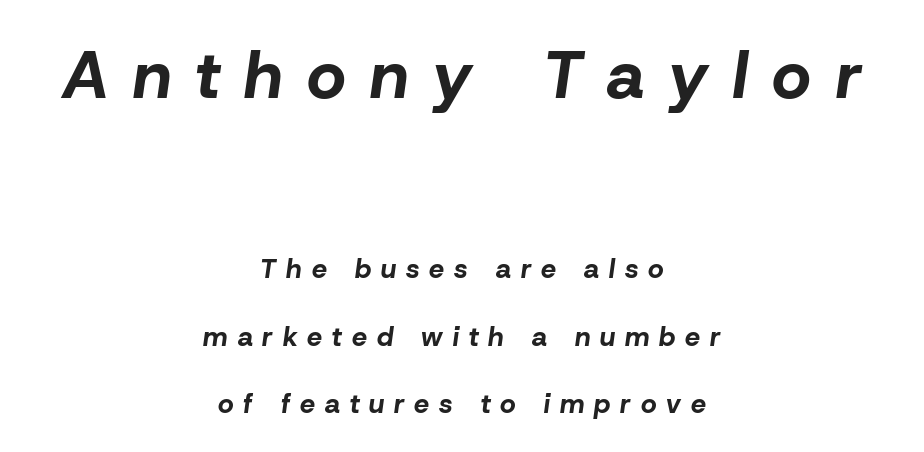
{"italic": "yes", "lean": "right", "slant_degrees": 8, "bold": "yes", "weight": "bold", "width": "normal", "stroke_contrast": "low", "x_height": "medium", "monospaced": "no", "underline": "no", "align": "center", "line_spacing": "loose", "line_spacing_ratio": 2.49, "letter_spacing": "wide", "letter_spacing_em": 0.37, "larger_block": "first", "size_ratio": 2.48, "glyph_px": 67}
